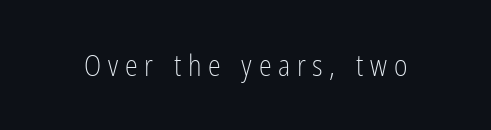
Someone cranked the tracking dial way up on this one. The specimen reads as upright at a glance. The passage shown is typed in a proportional face where columns would drift. The passage shown is not bold in any degree.
